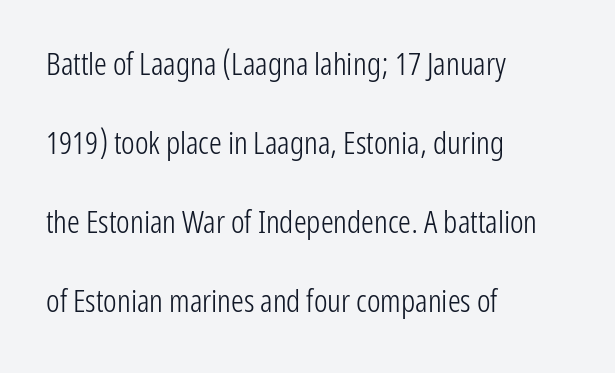
The image shows 32 px light, condensed sans-serif type, upright; set left-aligned, loose line spacing (2.47x), normal letter spacing, not underlined; low stroke contrast and a medium x-height.
